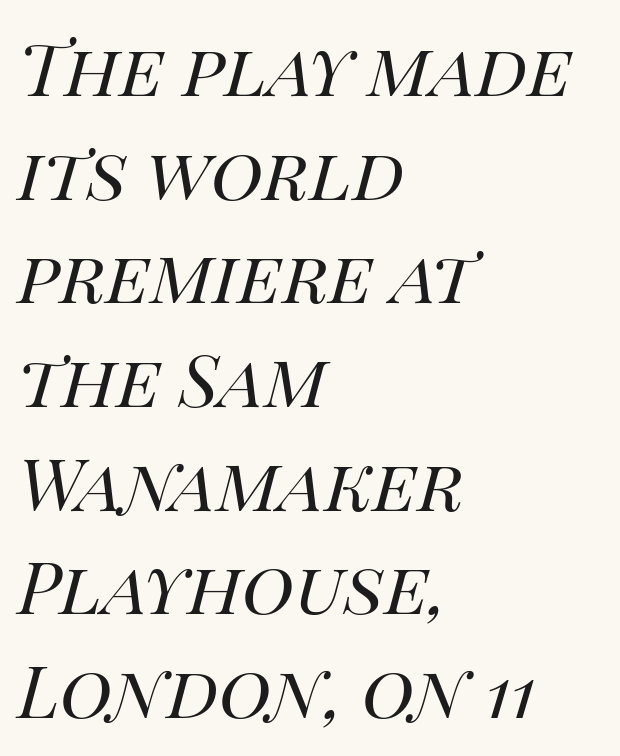
The axis of the letterforms is tilted away from vertical. Is this a fixed-width face? No — the glyphs have proportional, varying widths. Between one letter and the next there's only the usual sliver of space. Students, observe: this is what conventionally led text looks like. Anything drawn beneath the words? Only blank space.
